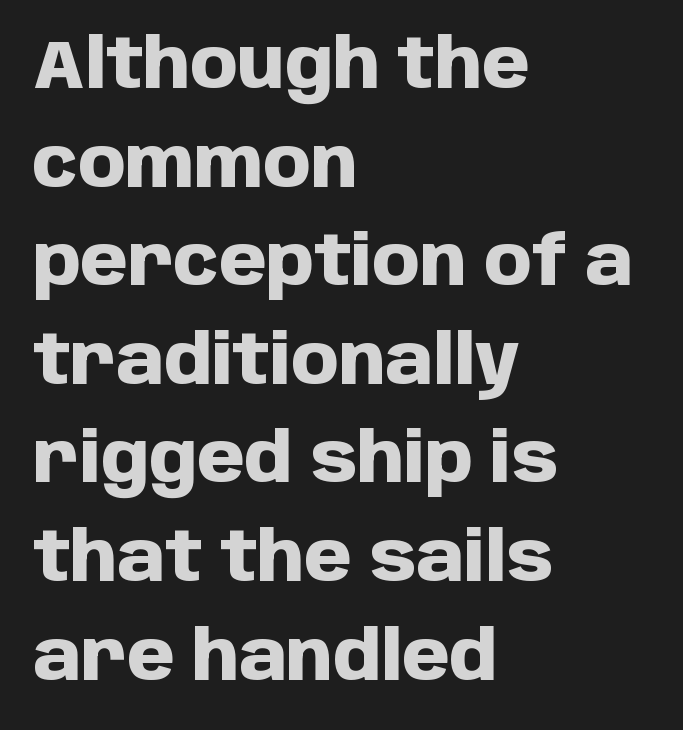
{"serif": "no", "italic": "no", "bold": "yes", "weight": "heavy", "width": "normal", "stroke_contrast": "low", "x_height": "large", "monospaced": "no", "underline": "no", "align": "left", "line_spacing": "normal", "line_spacing_ratio": 1.45, "letter_spacing": "normal", "letter_spacing_em": 0.0, "glyph_px": 68}
